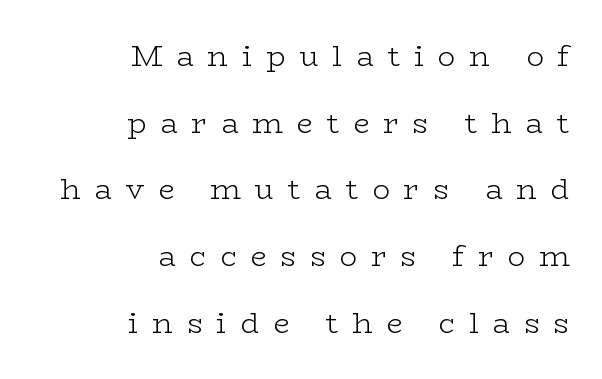
{"serif": "yes", "italic": "no", "bold": "no", "weight": "light", "width": "wide", "stroke_contrast": "low", "x_height": "medium", "monospaced": "no", "underline": "no", "align": "right", "line_spacing": "loose", "line_spacing_ratio": 2.3, "letter_spacing": "wide", "letter_spacing_em": 0.48, "glyph_px": 29}
